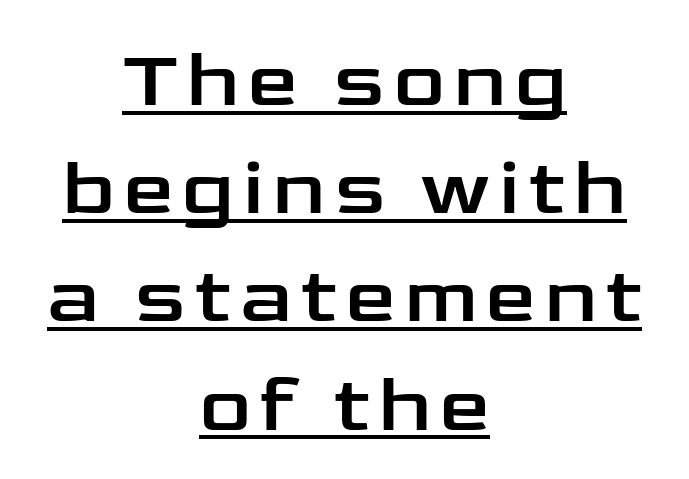
Q: Is the text italic (slanted)? A: No, it is upright.
Q: Is the typeface a serif or a sans-serif typeface? A: Sans-serif.
Q: Is the text underlined? A: Yes.
Q: How is the paragraph aligned? A: Centered.
Q: Is the spacing between lines tight, normal or loose? A: Normal.
Q: Width (condensed, normal, or wide)? A: Wide.
Q: Stroke contrast? A: Low.
Q: x-height? A: Medium.
Q: Monospaced? A: No.
